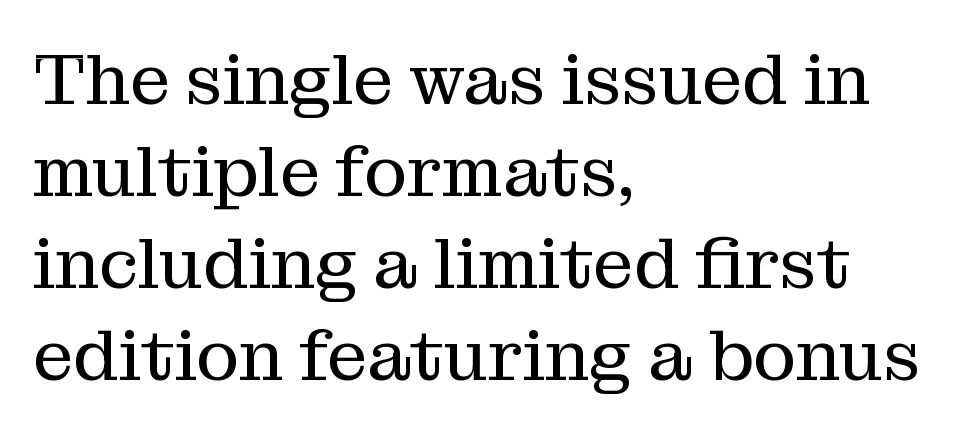
{"serif": "yes", "italic": "no", "bold": "no", "weight": "regular", "width": "normal", "stroke_contrast": "medium", "x_height": "medium", "monospaced": "no", "underline": "no", "align": "left", "line_spacing": "normal", "line_spacing_ratio": 1.28, "letter_spacing": "normal", "letter_spacing_em": 0.0, "glyph_px": 72}
